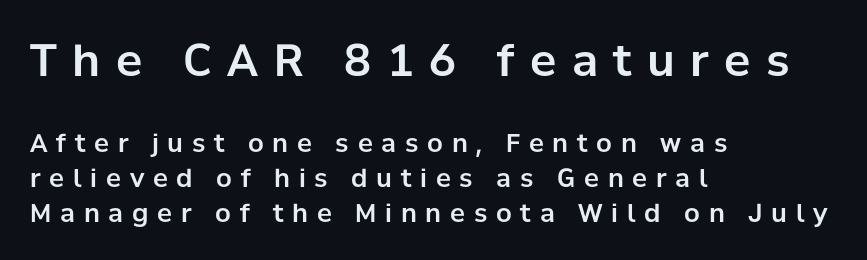
Q: Is the text italic (slanted)? A: No, it is upright.
Q: Is the typeface a serif or a sans-serif typeface? A: Sans-serif.
Q: Is the text underlined? A: No.
Q: How is the paragraph aligned? A: Left-aligned.
Q: Is the spacing between letters normal or unusually wide? A: Unusually wide.
Q: Is the spacing between lines tight, normal or loose? A: Normal.
Q: Which block of text is set in a larger size, the first (top) or the second (bottom)? A: The first (top) one.
Q: Width (condensed, normal, or wide)? A: Normal.
Q: Stroke contrast? A: Low.
Q: x-height? A: Medium.
Q: Monospaced? A: No.
